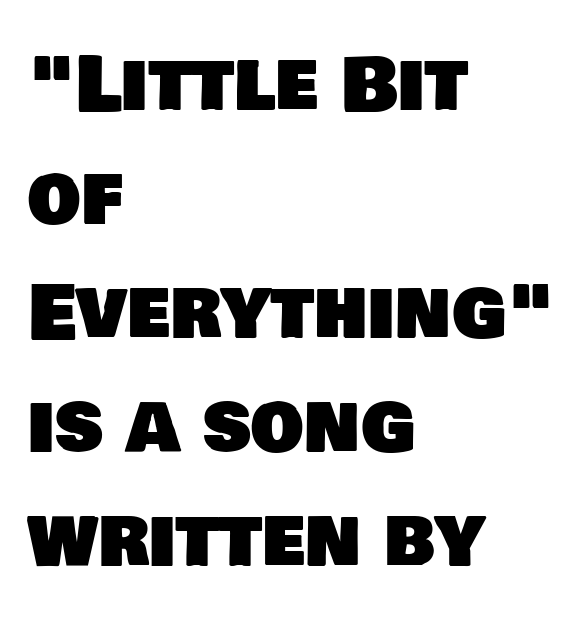
The image shows 75 px sans-serif type; set left-aligned, normal line spacing (1.52x), normal letter spacing, not underlined; low stroke contrast and a large x-height.
